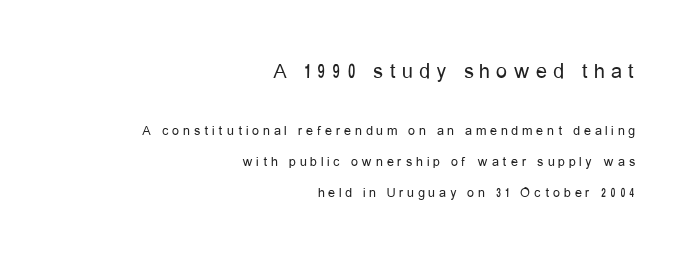
{"italic": "no", "bold": "no", "underline": "no", "align": "right", "line_spacing": "loose", "line_spacing_ratio": 2.2, "letter_spacing": "wide", "letter_spacing_em": 0.27, "larger_block": "first", "size_ratio": 1.57, "glyph_px": 22}
